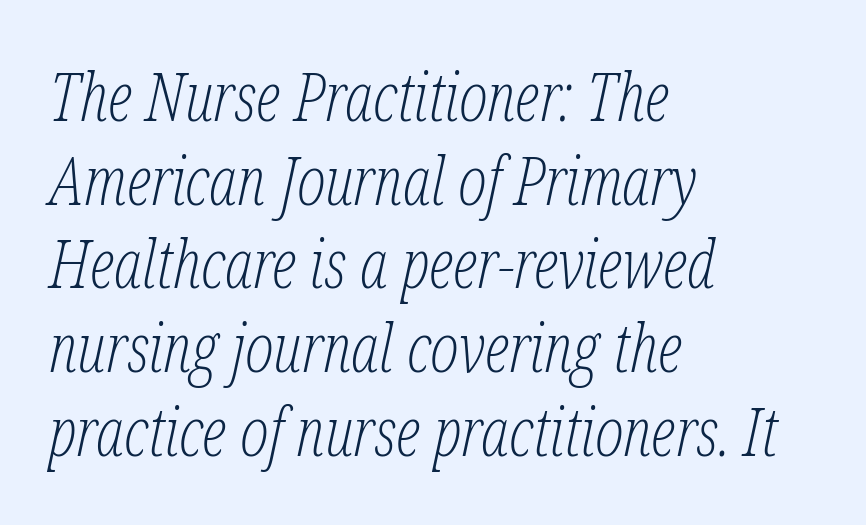
Is the type slanted? Yes — the strokes lean at a clear angle. On a weight scale, this lands at 450 or below. A student would call this left alignment; a typographer would say flush left, rag right. The letters carry serifs — small finishing strokes at the ends of their stems. Is there much room between lines? A standard amount, neither cramped nor airy. Nothing unusual about the tracking: characters are spaced as the font intends.
